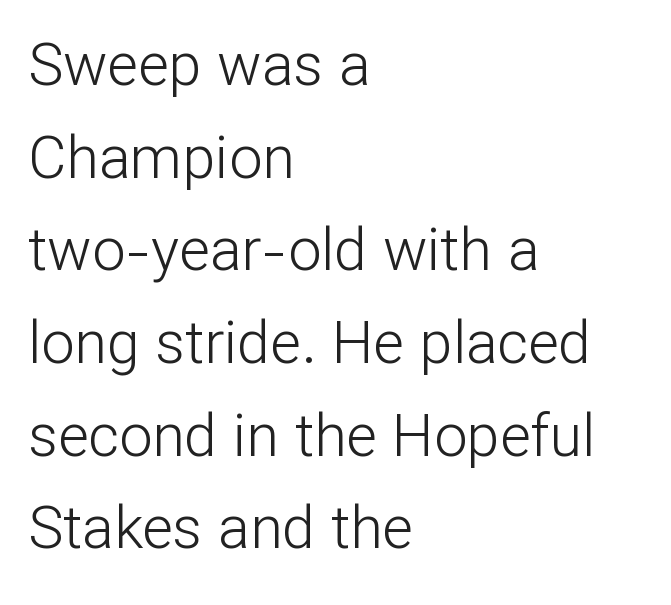
This rendering leaves character spacing at its baseline value. Honestly, there is no underline to notice here at all. Bold? No — there's no thickening of the strokes. Look at the bottom of the vertical strokes: they stop flat, with no serifs.
